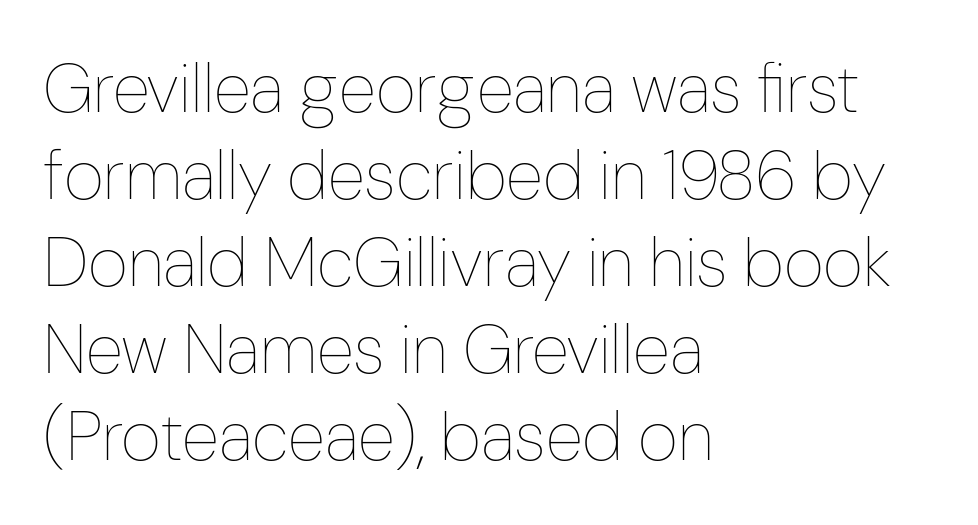
Q: Is the text bold? A: No.
Q: Is the text italic (slanted)? A: No, it is upright.
Q: Is the text underlined? A: No.
Q: How is the paragraph aligned? A: Left-aligned.
Q: Is the spacing between letters normal or unusually wide? A: Normal.
Q: Is the spacing between lines tight, normal or loose? A: Normal.
Q: Width (condensed, normal, or wide)? A: Condensed.
Q: Stroke contrast? A: Low.
Q: x-height? A: Medium.
Q: Monospaced? A: No.
